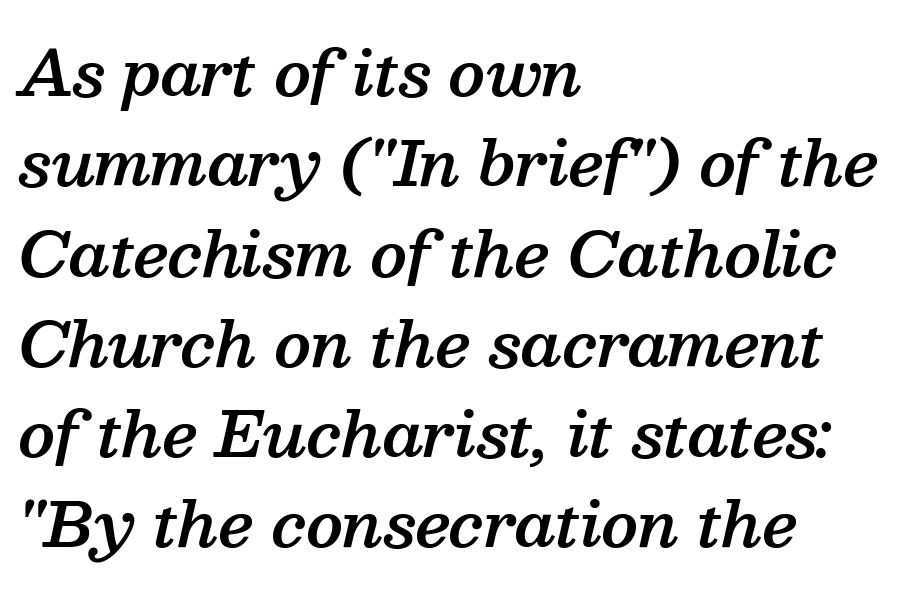
Q: Is the text bold? A: Semi-bold.
Q: Is the text italic (slanted)? A: Yes, it leans right by about 13 degrees.
Q: Is the typeface a serif or a sans-serif typeface? A: Serif.
Q: Is the text underlined? A: No.
Q: How is the paragraph aligned? A: Left-aligned.
Q: Is the spacing between letters normal or unusually wide? A: Normal.
Q: Is the spacing between lines tight, normal or loose? A: Normal.
Q: Width (condensed, normal, or wide)? A: Normal.
Q: Stroke contrast? A: Medium.
Q: x-height? A: Medium.
Q: Monospaced? A: No.
